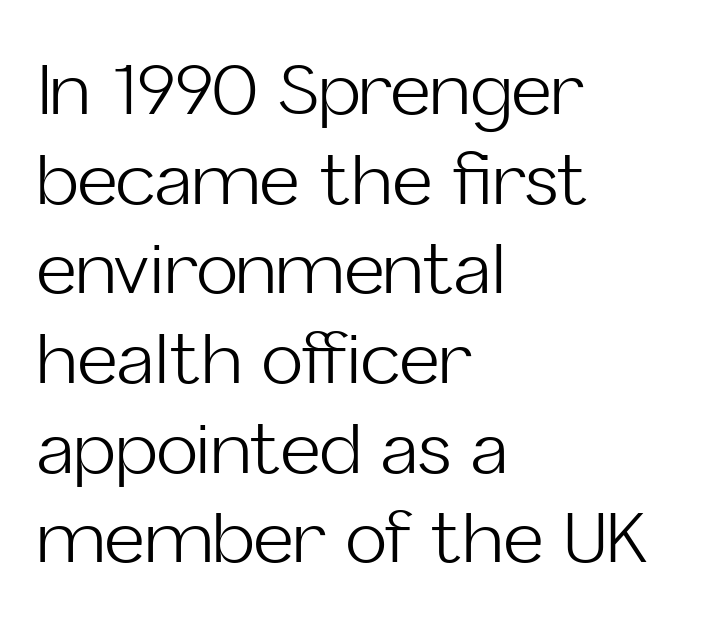
{"serif": "no", "italic": "no", "bold": "no", "weight": "light", "width": "normal", "stroke_contrast": "low", "x_height": "medium", "monospaced": "no", "underline": "no", "align": "left", "line_spacing": "normal", "line_spacing_ratio": 1.3, "letter_spacing": "normal", "letter_spacing_em": 0.0, "glyph_px": 69}
